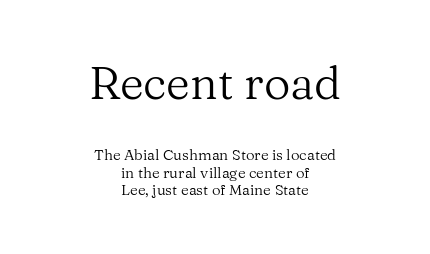
The image shows 46 px regular-weight serif type, upright; set centered, line spacing 1.18x, normal letter spacing, not underlined; the first (top) block is 3.07x larger; medium stroke contrast and a medium x-height.
